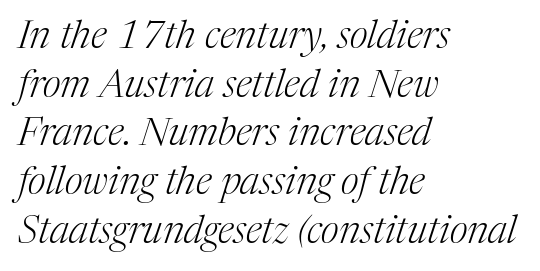
Q: Is the text bold? A: No.
Q: Is the text italic (slanted)? A: Yes, it leans right by about 17 degrees.
Q: Is the typeface a serif or a sans-serif typeface? A: Serif.
Q: Is the text underlined? A: No.
Q: How is the paragraph aligned? A: Left-aligned.
Q: Is the spacing between letters normal or unusually wide? A: Normal.
Q: Is the spacing between lines tight, normal or loose? A: Normal.
Q: Width (condensed, normal, or wide)? A: Normal.
Q: Stroke contrast? A: Medium.
Q: x-height? A: Medium.
Q: Monospaced? A: No.
